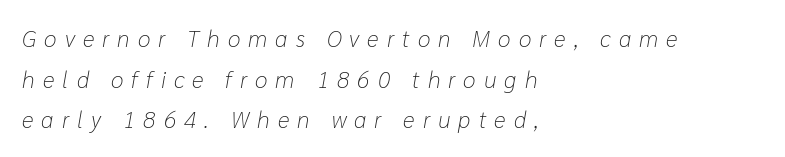
{"italic": "yes", "lean": "right", "slant_degrees": 10, "bold": "no", "underline": "no", "align": "left", "line_spacing_ratio": 1.77, "letter_spacing": "wide", "letter_spacing_em": 0.35, "glyph_px": 23}
